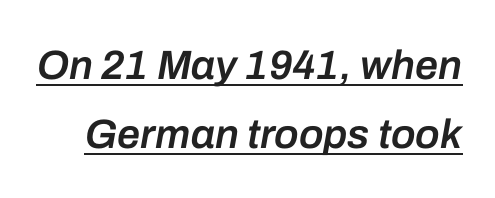
{"italic": "yes", "lean": "right", "slant_degrees": 10, "bold": "semi", "weight": "semibold", "width": "normal", "stroke_contrast": "low", "x_height": "medium", "monospaced": "no", "underline": "yes", "line_spacing": "normal", "line_spacing_ratio": 1.68, "letter_spacing": "normal", "letter_spacing_em": 0.0, "glyph_px": 41}
